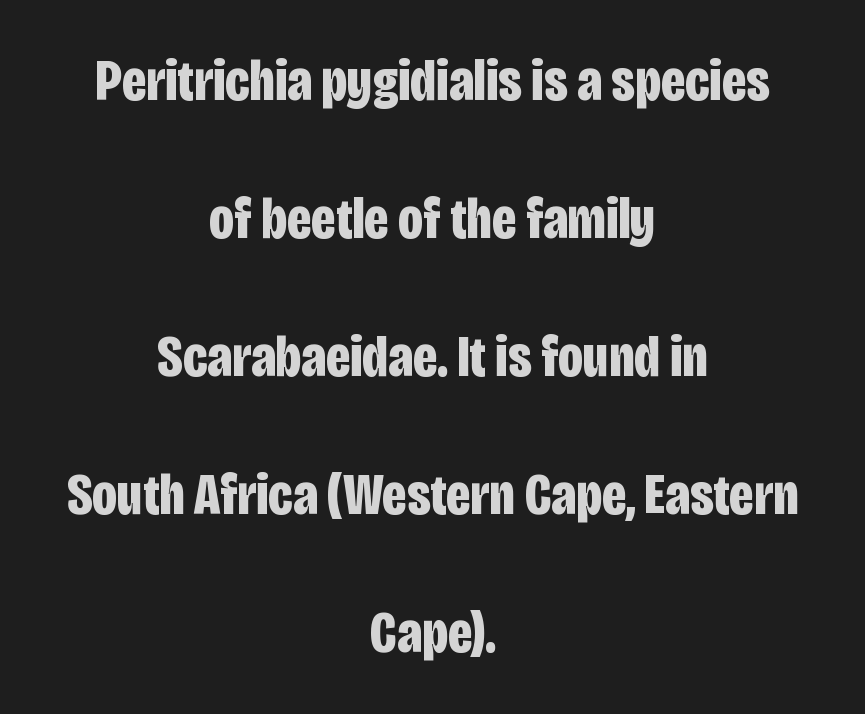
{"serif": "no", "italic": "no", "bold": "yes", "weight": "bold", "width": "condensed", "stroke_contrast": "low", "x_height": "large", "monospaced": "no", "underline": "no", "align": "center", "line_spacing": "loose", "line_spacing_ratio": 2.34, "letter_spacing": "normal", "letter_spacing_em": 0.0, "glyph_px": 59}
